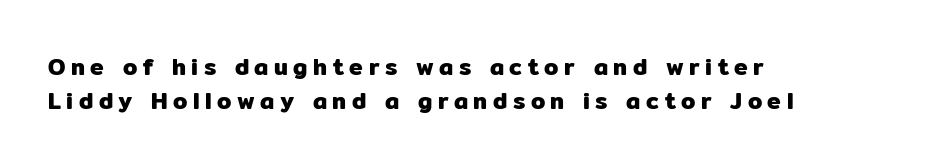
The image shows 23 px text type, upright; set left-aligned, normal line spacing (1.47x), unusually wide letter spacing (+0.24 em), not underlined.
